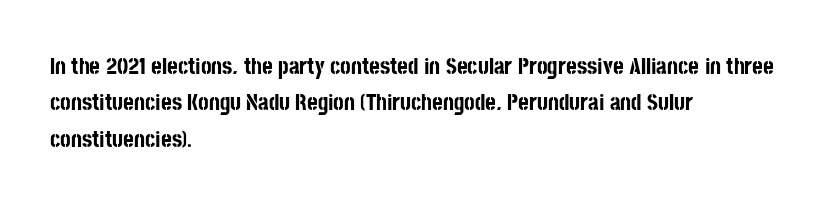
The text block is weighted toward the left margin, trailing off unevenly rightward. These lines carry a lot of weight — the face is fully bold. The letters stand upright; this is a roman face. Each row of text sits above clean, open space. This rendering leaves character spacing at its baseline value.
